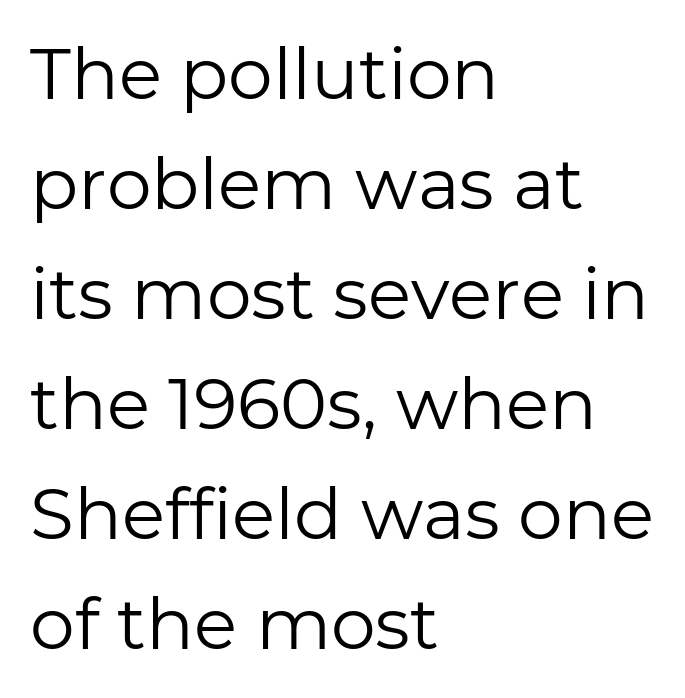
Q: Is the text bold? A: No.
Q: Is the text italic (slanted)? A: No, it is upright.
Q: Is the typeface a serif or a sans-serif typeface? A: Sans-serif.
Q: Is the text underlined? A: No.
Q: How is the paragraph aligned? A: Left-aligned.
Q: Is the spacing between letters normal or unusually wide? A: Normal.
Q: Is the spacing between lines tight, normal or loose? A: Normal.
Q: Width (condensed, normal, or wide)? A: Normal.
Q: Stroke contrast? A: Low.
Q: x-height? A: Medium.
Q: Monospaced? A: No.
